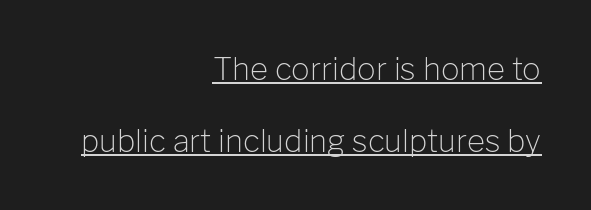
The image shows 31 px light sans-serif type, upright; set right-aligned, loose line spacing (2.32x), normal letter spacing, underlined; low stroke contrast and a medium x-height.
